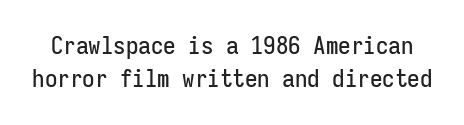
Q: Is the text italic (slanted)? A: No, it is upright.
Q: Is the text underlined? A: No.
Q: Is the spacing between letters normal or unusually wide? A: Normal.
Q: Is the spacing between lines tight, normal or loose? A: Normal.
